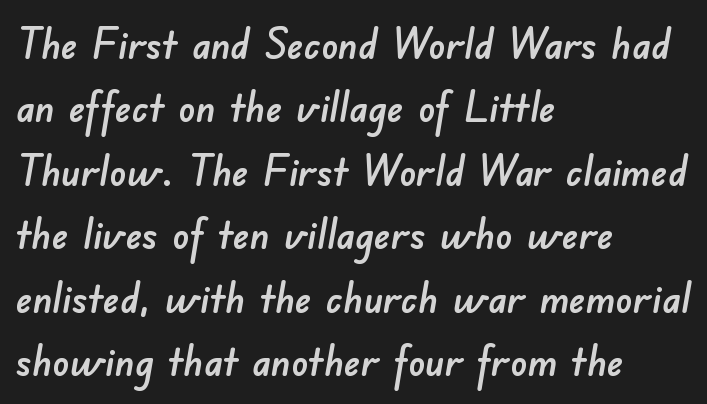
The image shows 42 px sans-serif type; set left-aligned, normal line spacing (1.51x), normal letter spacing, not underlined; low stroke contrast and a small x-height.
